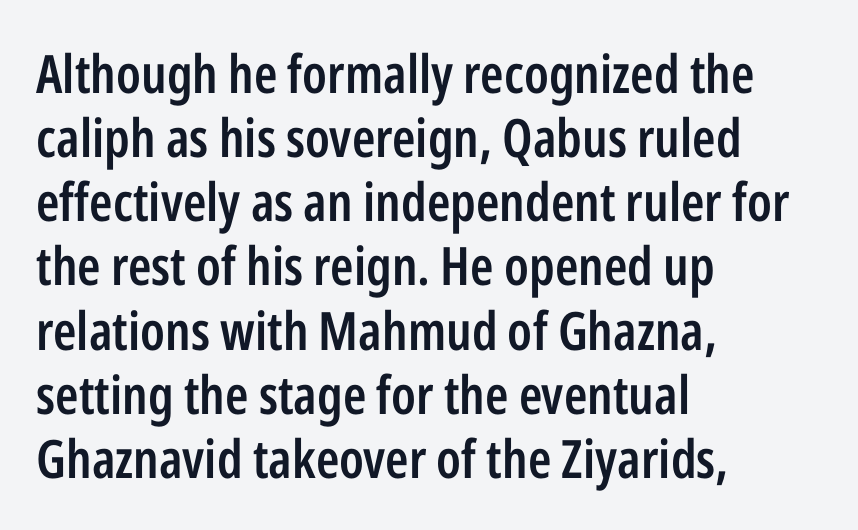
Q: Is the text bold? A: Semi-bold.
Q: Is the text italic (slanted)? A: No, it is upright.
Q: Is the typeface a serif or a sans-serif typeface? A: Sans-serif.
Q: Is the text underlined? A: No.
Q: How is the paragraph aligned? A: Left-aligned.
Q: Is the spacing between letters normal or unusually wide? A: Normal.
Q: Width (condensed, normal, or wide)? A: Condensed.
Q: Stroke contrast? A: Low.
Q: x-height? A: Medium.
Q: Monospaced? A: No.
